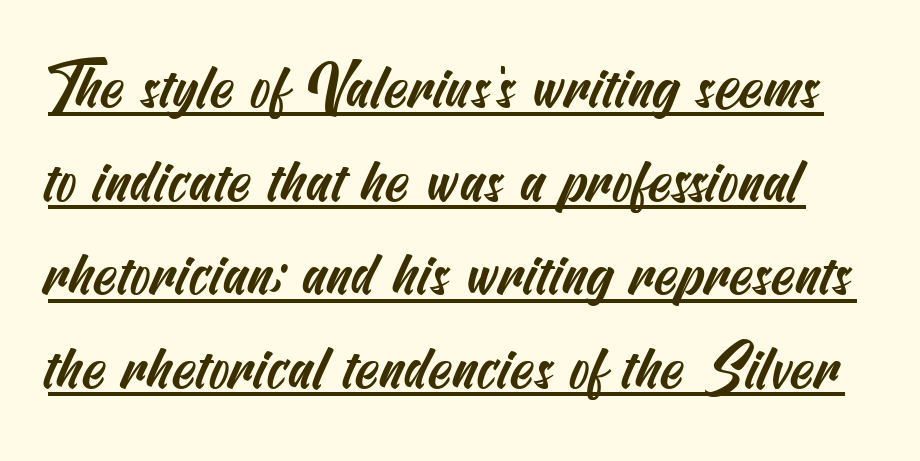
The image shows 60 px condensed sans-serif type; set normal line spacing (1.56x), normal letter spacing, underlined; medium stroke contrast and a small x-height.
